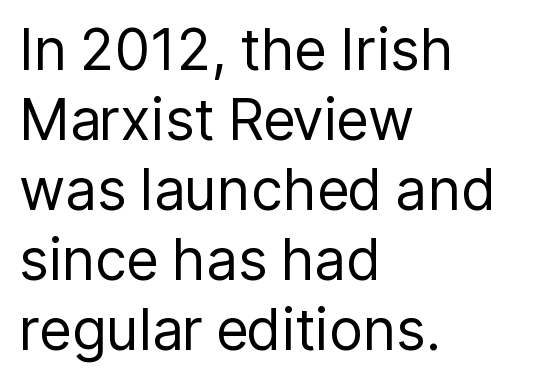
The baseline area is clear. Italic: no, the glyphs are upright roman. You could not count columns in this text — the font is proportionally spaced. These glyphs show unthickened strokes, regular width or finer. The passage shown has conventional tracking throughout.
